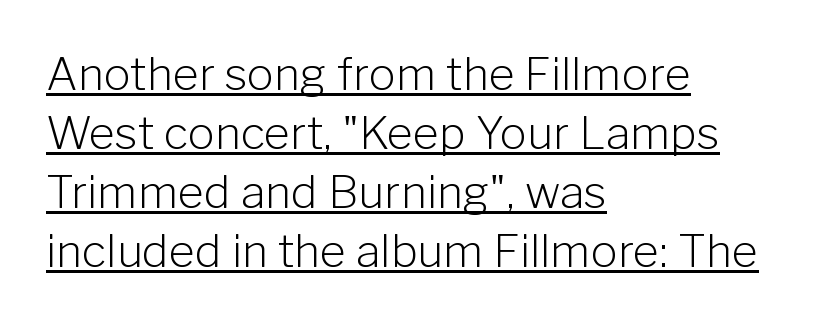
Varying glyph widths throughout — classic text-font behaviour. What stands out about the letter spacing? Nothing — it is the standard amount. The passage shown is underscored from start to finish. Bold? No — there's no thickening of the strokes. A normal amount of white space separates one row of letters from the next. Each letter's strokes conclude bluntly, with no projecting serifs.
